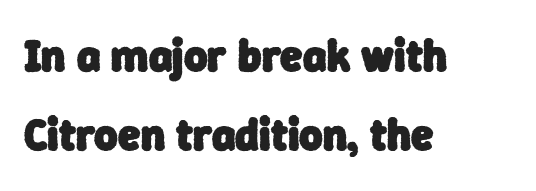
Its strokes are broad and dark, the hallmark of bold type. The face used here is a sans, in the tradition of grotesques and geometrics. These lines stack with their left ends in a neat column. The face used here is proportionally spaced, like ordinary book or web type.
